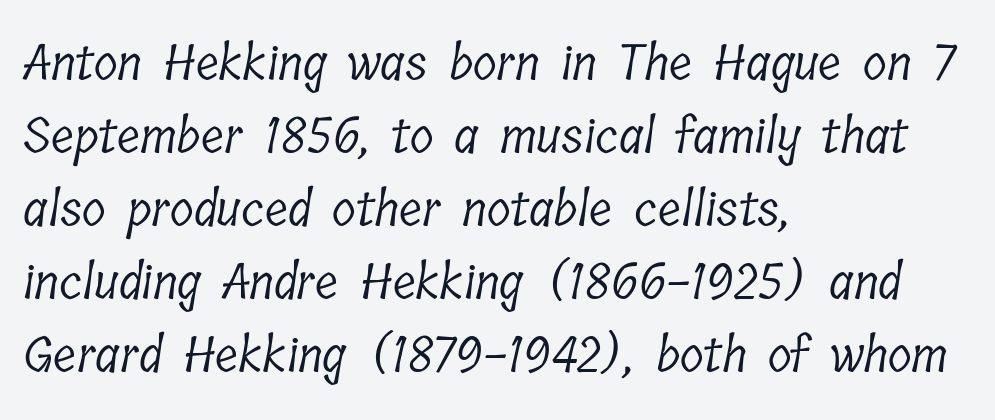
Q: Is the text bold? A: No.
Q: Is the typeface a serif or a sans-serif typeface? A: Serif.
Q: Is the text underlined? A: No.
Q: How is the paragraph aligned? A: Left-aligned.
Q: Is the spacing between letters normal or unusually wide? A: Normal.
Q: Is the spacing between lines tight, normal or loose? A: Normal.
Q: Width (condensed, normal, or wide)? A: Condensed.
Q: Stroke contrast? A: Low.
Q: x-height? A: Medium.
Q: Monospaced? A: No.
